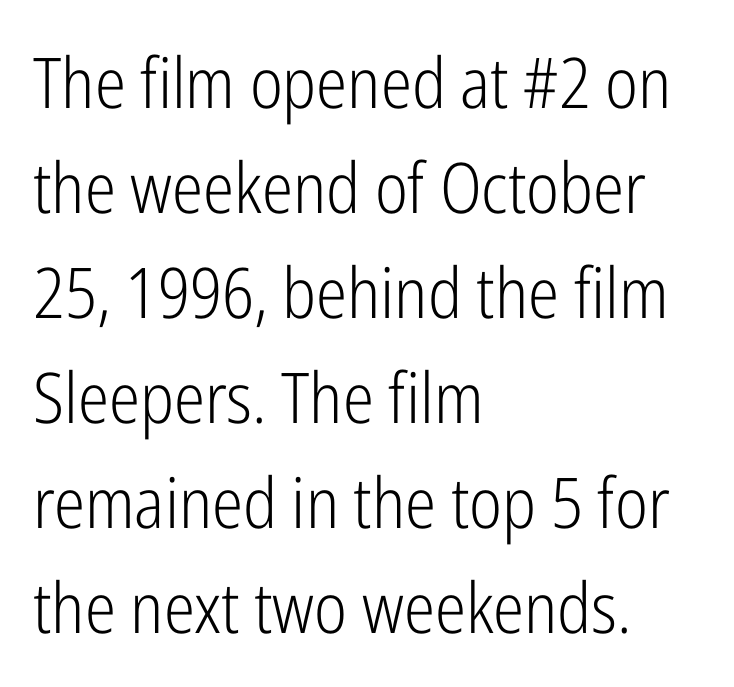
{"serif": "no", "italic": "no", "bold": "no", "weight": "light", "width": "condensed", "stroke_contrast": "low", "x_height": "medium", "monospaced": "no", "underline": "no", "align": "left", "line_spacing": "normal", "line_spacing_ratio": 1.5, "letter_spacing": "normal", "letter_spacing_em": 0.0, "glyph_px": 70}
